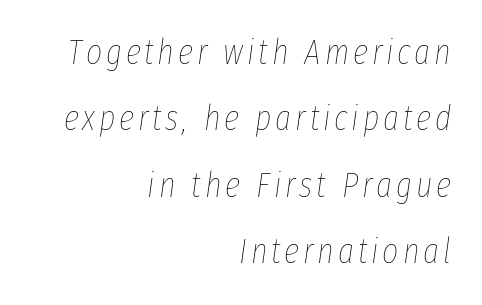
{"italic": "yes", "lean": "right", "slant_degrees": 8, "bold": "no", "weight": "thin", "width": "condensed", "stroke_contrast": "low", "x_height": "medium", "monospaced": "no", "underline": "no", "align": "right", "line_spacing": "loose", "line_spacing_ratio": 1.9, "glyph_px": 35}
